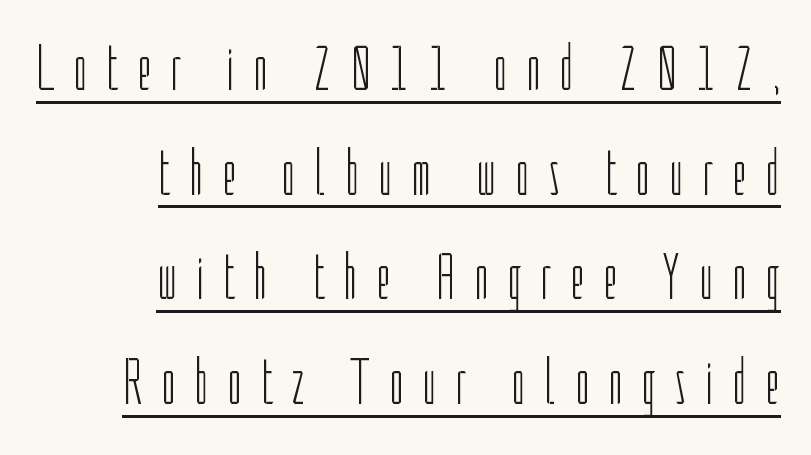
{"serif": "no", "italic": "no", "bold": "no", "weight": "light", "width": "condensed", "stroke_contrast": "low", "x_height": "medium", "monospaced": "no", "underline": "yes", "align": "right", "line_spacing": "normal", "line_spacing_ratio": 1.61, "letter_spacing": "wide", "letter_spacing_em": 0.28, "glyph_px": 65}
